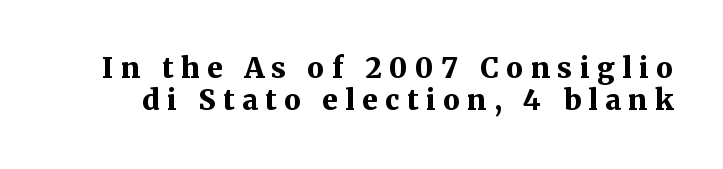
{"serif": "yes", "italic": "no", "bold": "yes", "weight": "bold", "width": "normal", "stroke_contrast": "medium", "x_height": "medium", "monospaced": "no", "underline": "no", "line_spacing_ratio": 1.16, "letter_spacing": "wide", "letter_spacing_em": 0.27, "glyph_px": 28}
